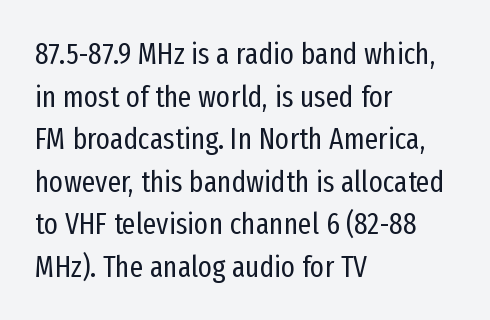
{"serif": "no", "italic": "no", "bold": "no", "weight": "regular", "width": "condensed", "stroke_contrast": "low", "x_height": "medium", "monospaced": "no", "underline": "no", "align": "left", "line_spacing": "normal", "line_spacing_ratio": 1.42, "letter_spacing": "normal", "letter_spacing_em": 0.0, "glyph_px": 30}
